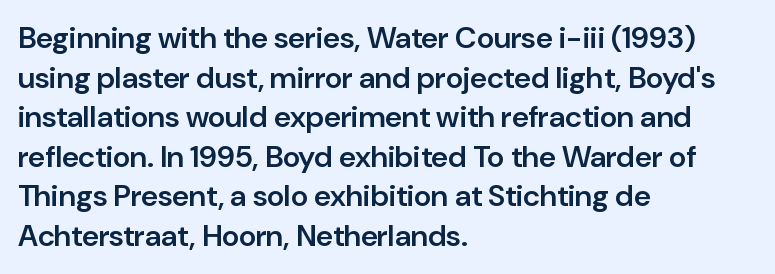
Does the leading feel generous? No, just average. Every letter is mildly thick-stroked: semibold rather than bold. Looks like regular typesetting: each glyph gets only the width it needs. The face used here is rendered with its standard letterfit. Typographically, this falls in the sans-serif category. Quick note: underline off.
